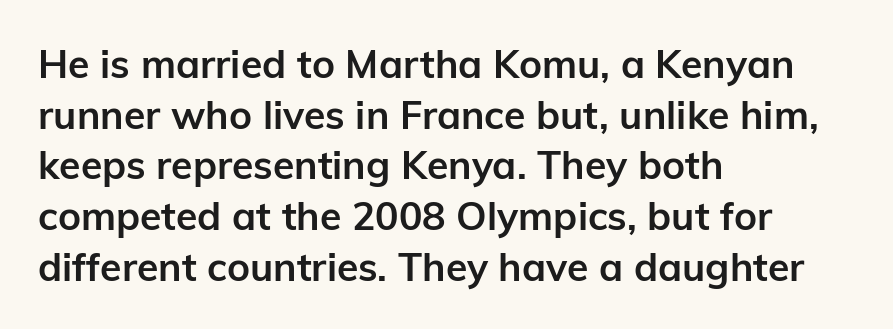
The image shows 39 px semibold sans-serif type, upright; set left-aligned, normal line spacing (1.3x), normal letter spacing, not underlined; low stroke contrast and a medium x-height.
